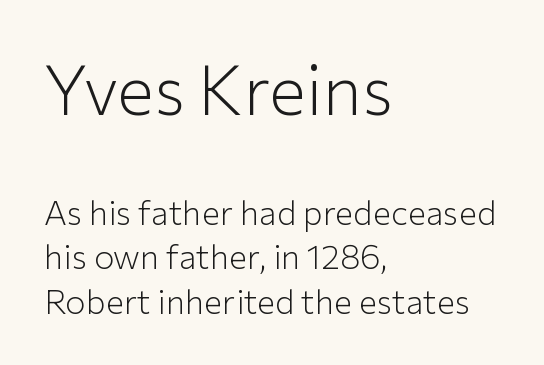
Q: Is the text bold? A: No.
Q: Is the text italic (slanted)? A: No, it is upright.
Q: Is the typeface a serif or a sans-serif typeface? A: Sans-serif.
Q: Is the text underlined? A: No.
Q: How is the paragraph aligned? A: Left-aligned.
Q: Is the spacing between letters normal or unusually wide? A: Normal.
Q: Is the spacing between lines tight, normal or loose? A: Normal.
Q: Which block of text is set in a larger size, the first (top) or the second (bottom)? A: The first (top) one.
Q: Width (condensed, normal, or wide)? A: Normal.
Q: Stroke contrast? A: Low.
Q: x-height? A: Medium.
Q: Monospaced? A: No.
